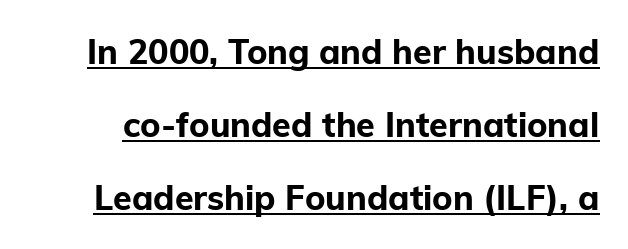
Q: Is the text bold? A: Yes.
Q: Is the text italic (slanted)? A: No, it is upright.
Q: Is the typeface a serif or a sans-serif typeface? A: Sans-serif.
Q: Is the text underlined? A: Yes.
Q: Is the spacing between letters normal or unusually wide? A: Normal.
Q: Is the spacing between lines tight, normal or loose? A: Loose.
Q: Width (condensed, normal, or wide)? A: Normal.
Q: Stroke contrast? A: Low.
Q: x-height? A: Medium.
Q: Monospaced? A: No.
